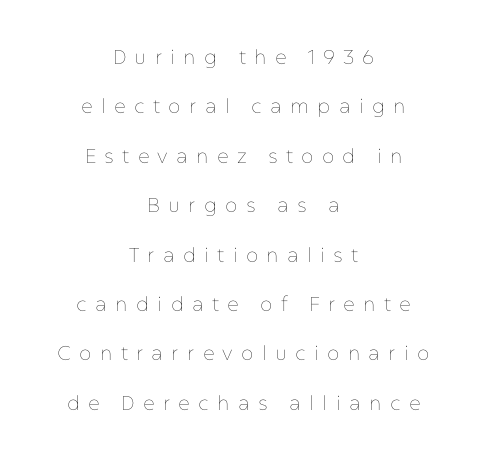
This block would shrink considerably if given ordinary leading; it's expanded now. Characters follow at a spacing far wider than the type designer built in. The weight would be labelled regular, book, light, or lighter still. Quick note: not italic, upright. The typesetter chose a symmetrical, centered arrangement here. Underlining? Definitely not there.
